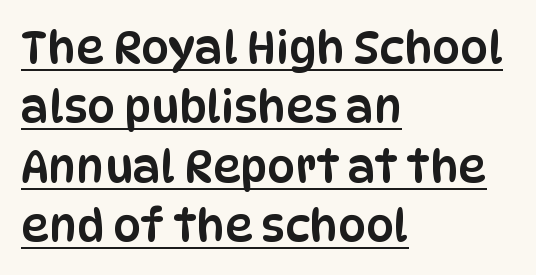
Q: Is the text italic (slanted)? A: No, it is upright.
Q: Is the typeface a serif or a sans-serif typeface? A: Sans-serif.
Q: Is the text underlined? A: Yes.
Q: How is the paragraph aligned? A: Left-aligned.
Q: Is the spacing between letters normal or unusually wide? A: Normal.
Q: Is the spacing between lines tight, normal or loose? A: Normal.
Q: Width (condensed, normal, or wide)? A: Condensed.
Q: Stroke contrast? A: Low.
Q: x-height? A: Large.
Q: Monospaced? A: No.
